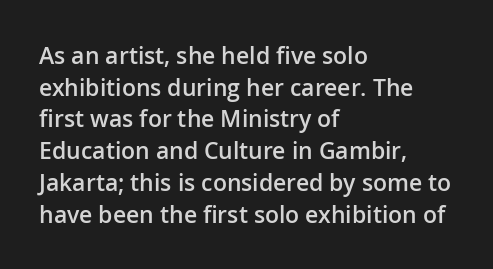
Q: Is the text bold? A: Semi-bold.
Q: Is the text italic (slanted)? A: No, it is upright.
Q: Is the text underlined? A: No.
Q: How is the paragraph aligned? A: Left-aligned.
Q: Is the spacing between letters normal or unusually wide? A: Normal.
Q: Is the spacing between lines tight, normal or loose? A: Normal.
